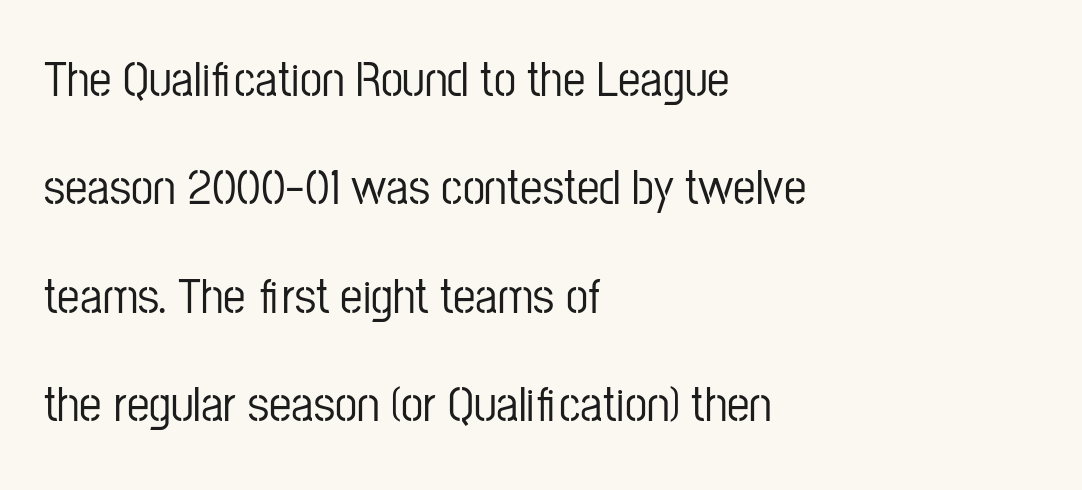
The space between consecutive lines is lavish. There is no visible air inserted between adjacent glyphs. The letters advance in unequal steps, a hallmark of proportional type. The specimen reads as upright at a glance.
